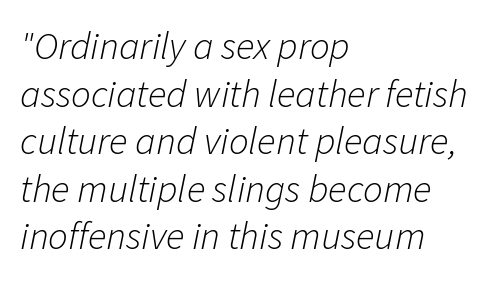
Q: Is the text bold? A: No.
Q: Is the text italic (slanted)? A: Yes, it leans right by about 11 degrees.
Q: Is the text underlined? A: No.
Q: How is the paragraph aligned? A: Left-aligned.
Q: Is the spacing between letters normal or unusually wide? A: Normal.
Q: Width (condensed, normal, or wide)? A: Normal.
Q: Stroke contrast? A: Low.
Q: x-height? A: Medium.
Q: Monospaced? A: No.
